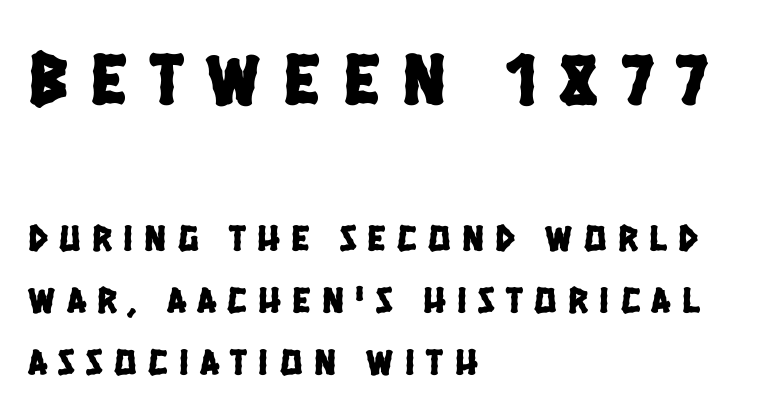
Q: Is the typeface a serif or a sans-serif typeface? A: Sans-serif.
Q: Is the text underlined? A: No.
Q: How is the paragraph aligned? A: Left-aligned.
Q: Is the spacing between letters normal or unusually wide? A: Unusually wide.
Q: Is the spacing between lines tight, normal or loose? A: Normal.
Q: Which block of text is set in a larger size, the first (top) or the second (bottom)? A: The first (top) one.
Q: Width (condensed, normal, or wide)? A: Condensed.
Q: Stroke contrast? A: Low.
Q: x-height? A: Large.
Q: Monospaced? A: No.
